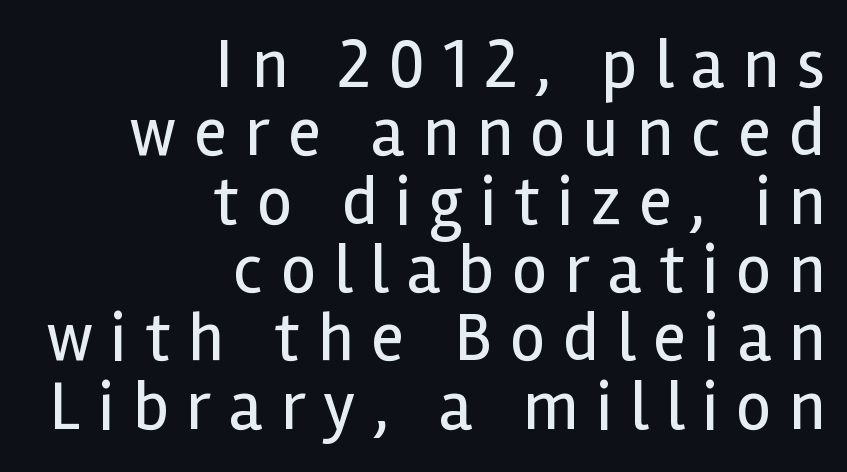
The image shows 69 px regular-weight sans-serif type, upright; set right-aligned, tight line spacing (0.99x), unusually wide letter spacing (+0.26 em), not underlined; a medium x-height.
